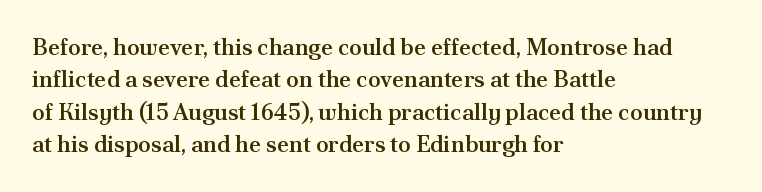
The image shows 23 px text type, upright; set left-aligned, normal line spacing (1.41x), normal letter spacing, not underlined.
